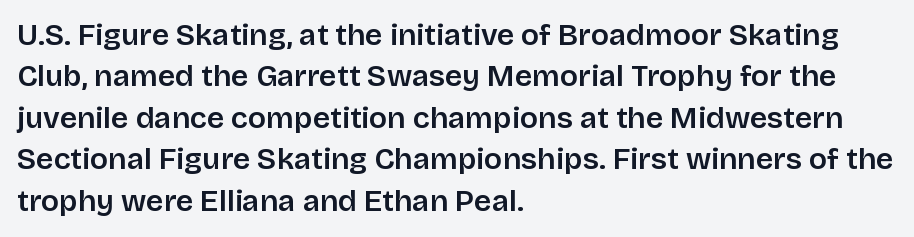
Words appear dense and cohesive because spacing is normal. The face used here is a sans, in the tradition of grotesques and geometrics. Every letter is mildly thick-stroked: semibold rather than bold. Spacing verdict: proportional, widths tailored to each character. Line starts are locked; line ends wander.
